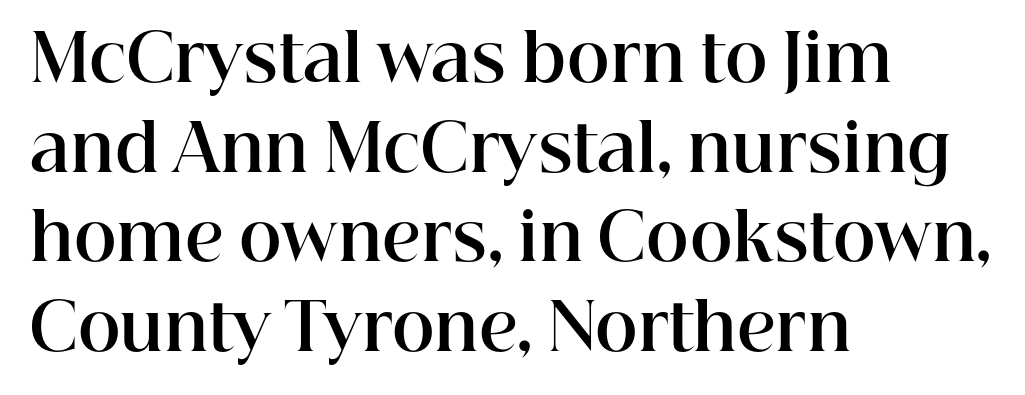
Q: Is the text bold? A: Yes.
Q: Is the text italic (slanted)? A: No, it is upright.
Q: Is the typeface a serif or a sans-serif typeface? A: Serif.
Q: Is the text underlined? A: No.
Q: How is the paragraph aligned? A: Left-aligned.
Q: Is the spacing between letters normal or unusually wide? A: Normal.
Q: Is the spacing between lines tight, normal or loose? A: Normal.
Q: Width (condensed, normal, or wide)? A: Normal.
Q: Stroke contrast? A: High.
Q: x-height? A: Medium.
Q: Monospaced? A: No.
